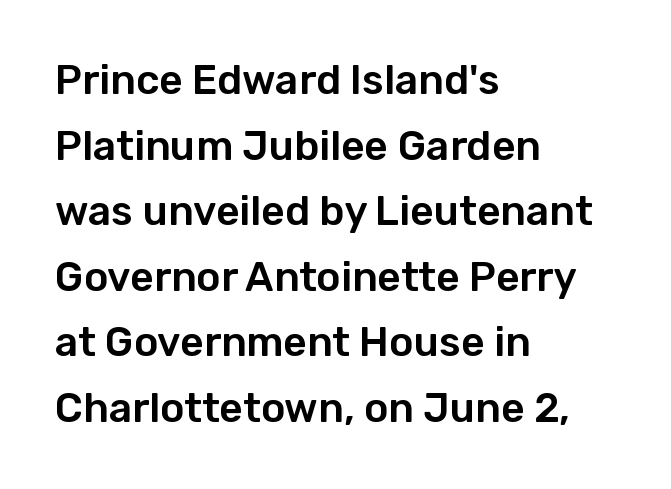
{"serif": "no", "italic": "no", "width": "normal", "stroke_contrast": "low", "x_height": "medium", "monospaced": "no", "underline": "no", "align": "left", "line_spacing": "normal", "line_spacing_ratio": 1.6, "letter_spacing": "normal", "letter_spacing_em": 0.0, "glyph_px": 41}
